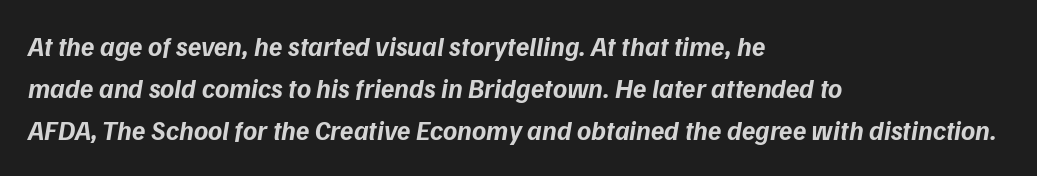
Is the letter spacing exaggerated? No — it looks like the ordinary default. Typesetter's note: full bold, strokes at maximum text heaviness. Leftover space on each line is placed entirely after the last word. The passage shown stacks its lines at a standard gap. Bare-footed words on every line.
